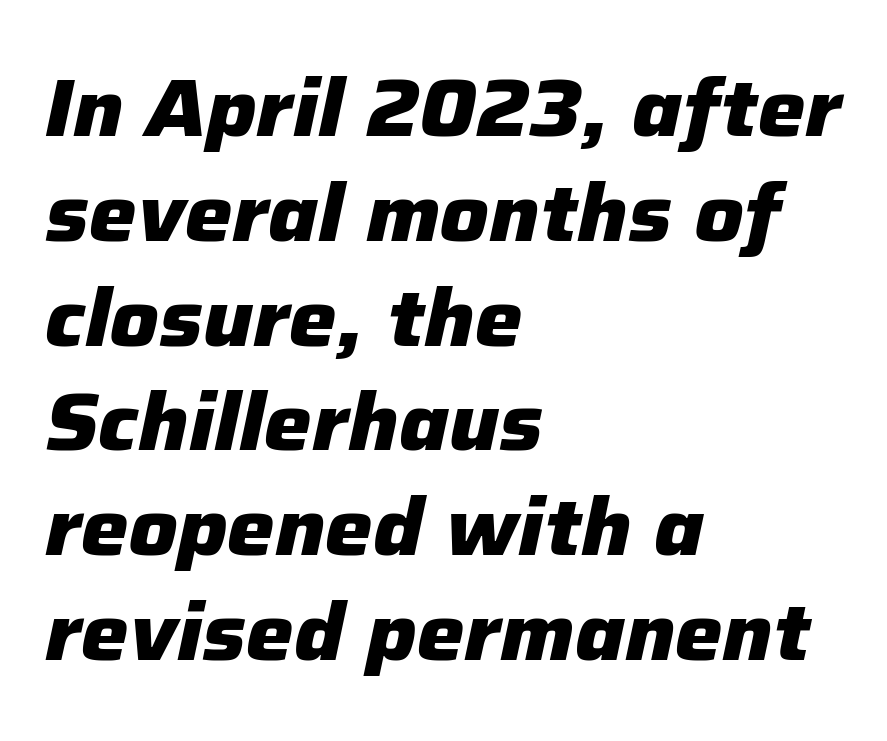
The space between consecutive lines is moderate. The words here are not underlined. The passage shown leans; its letterforms are oblique. Where is the straight margin? On the left.
